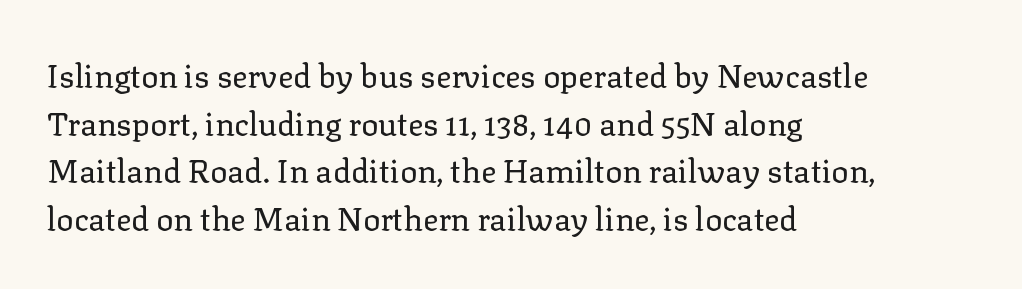
The image shows 32 px regular-weight serif type, upright; set left-aligned, normal line spacing (1.49x), normal letter spacing, not underlined; low stroke contrast and a medium x-height.
